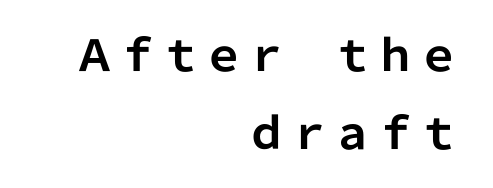
The image shows 43 px bold sans-serif type, upright; set right-aligned, line spacing 1.81x, normal letter spacing, not underlined; low stroke contrast and a medium x-height.
